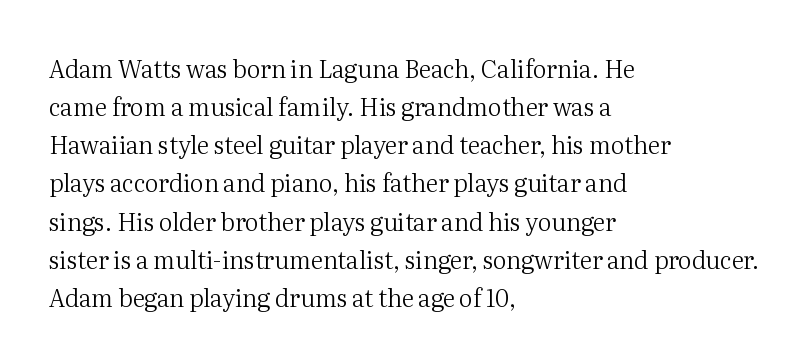
Q: Is the text bold? A: No.
Q: Is the text italic (slanted)? A: No, it is upright.
Q: Is the text underlined? A: No.
Q: How is the paragraph aligned? A: Left-aligned.
Q: Is the spacing between letters normal or unusually wide? A: Normal.
Q: Is the spacing between lines tight, normal or loose? A: Normal.
